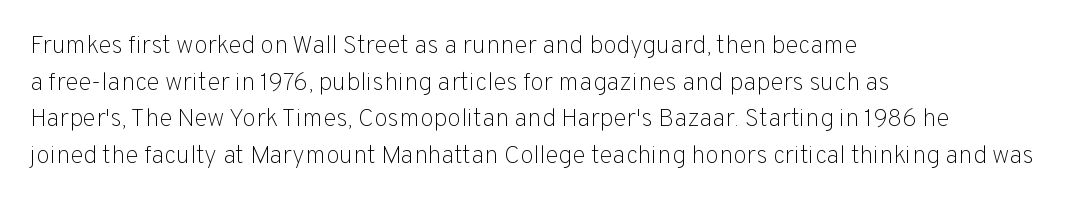
Weight: in the light-to-regular range. In CSS terms this would be text-align: left. The letters stand straight up with perfectly vertical stems. Each new line begins a customary step beneath the previous one. Characters follow at the spacing the type designer built in.
